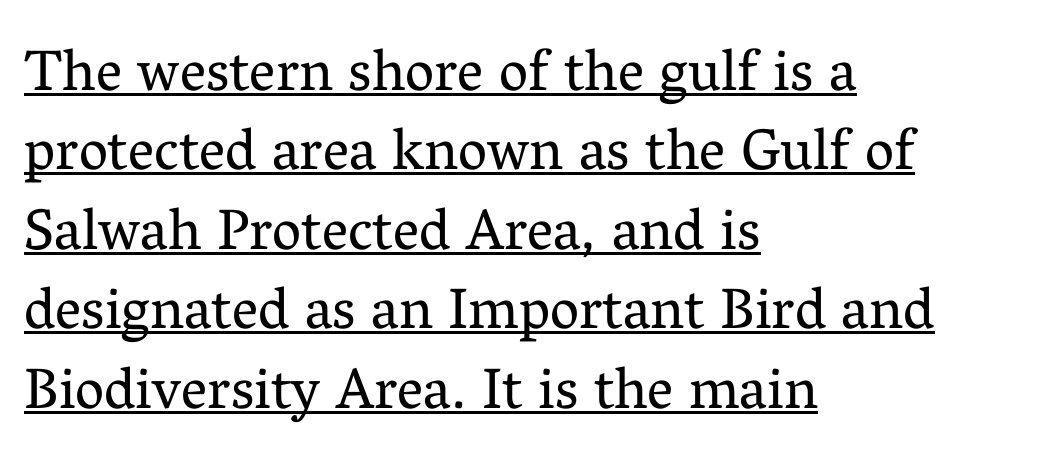
The string is rendered with underlining switched on. Each letter keeps its own natural width here, so spacing adapts to shape. Weight: in the light-to-regular range. The type sits square on the baseline with zero lean.
